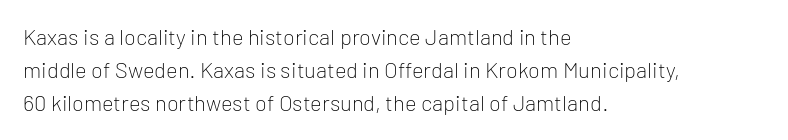
In terms of leading, this rendering sits right in the middle. Quick note: not italic, upright. Stems here are at most as thick as an everyday book face. Letter spacing: default.
